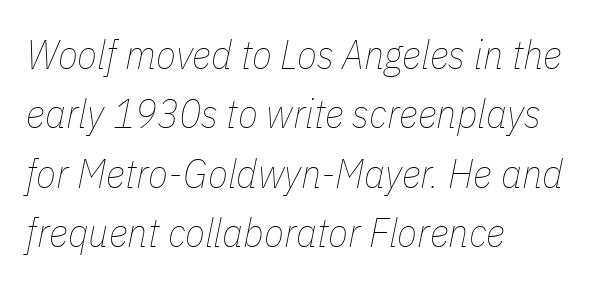
{"italic": "yes", "lean": "right", "slant_degrees": 11, "bold": "no", "weight": "thin", "width": "condensed", "stroke_contrast": "low", "x_height": "medium", "monospaced": "no", "underline": "no", "align": "left", "line_spacing": "normal", "line_spacing_ratio": 1.45, "letter_spacing": "normal", "letter_spacing_em": 0.0, "glyph_px": 41}
